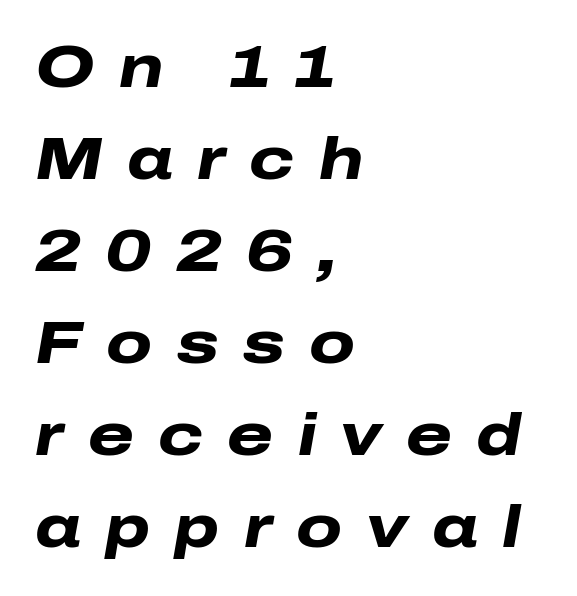
{"italic": "yes", "lean": "right", "slant_degrees": 10, "bold": "yes", "weight": "heavy", "width": "wide", "stroke_contrast": "low", "x_height": "medium", "monospaced": "no", "underline": "no", "align": "left", "line_spacing": "normal", "line_spacing_ratio": 1.56, "letter_spacing": "wide", "letter_spacing_em": 0.41, "glyph_px": 59}
